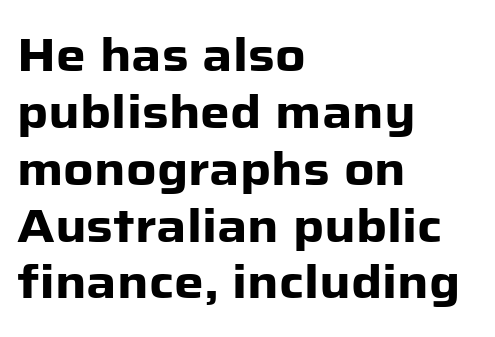
Q: Is the text bold? A: Yes.
Q: Is the text italic (slanted)? A: No, it is upright.
Q: Is the typeface a serif or a sans-serif typeface? A: Sans-serif.
Q: Is the text underlined? A: No.
Q: How is the paragraph aligned? A: Left-aligned.
Q: Is the spacing between letters normal or unusually wide? A: Normal.
Q: Width (condensed, normal, or wide)? A: Normal.
Q: Stroke contrast? A: Low.
Q: x-height? A: Medium.
Q: Monospaced? A: No.
